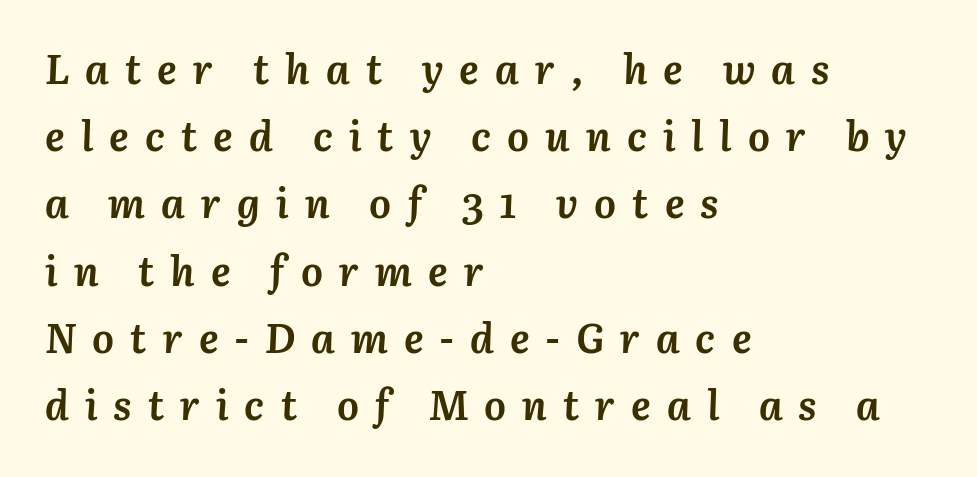
The image shows 41 px semibold type, italic (leaning right); set left-aligned, normal line spacing (1.64x), unusually wide letter spacing (+0.39 em), not underlined; medium stroke contrast and a medium x-height.
